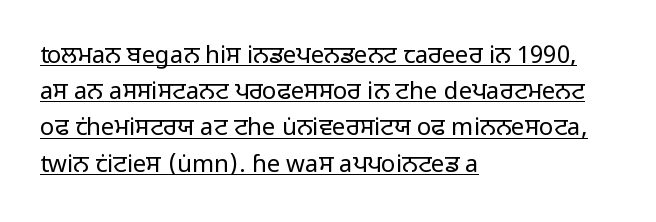
When letters stand straight like this, we call the style roman or upright. Nothing heavy about these letters — not bold at all. You can see a thin bar hugging the bottom of the glyphs. A typesetter would call this zero additional tracking. Regarding leading, the lines here are spaced in the standard way.
